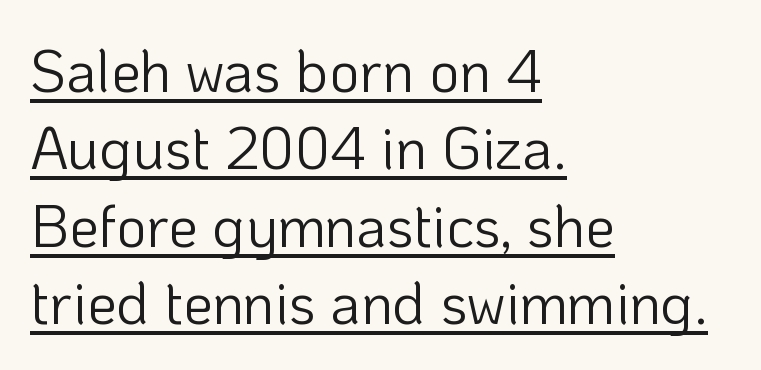
Q: Is the text bold? A: No.
Q: Is the text italic (slanted)? A: No, it is upright.
Q: Is the typeface a serif or a sans-serif typeface? A: Sans-serif.
Q: Is the text underlined? A: Yes.
Q: How is the paragraph aligned? A: Left-aligned.
Q: Is the spacing between letters normal or unusually wide? A: Normal.
Q: Is the spacing between lines tight, normal or loose? A: Normal.
Q: Width (condensed, normal, or wide)? A: Normal.
Q: Stroke contrast? A: Low.
Q: x-height? A: Medium.
Q: Monospaced? A: No.
